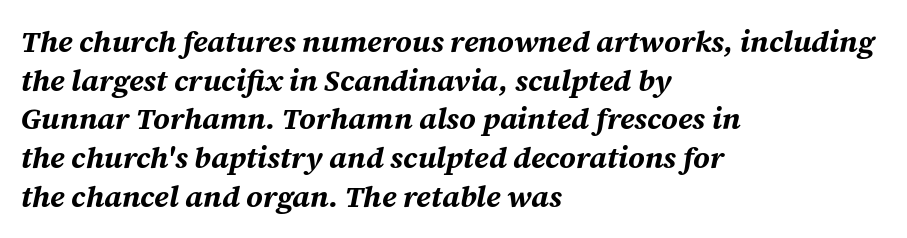
The specimen omits any rule beneath the text block's lines. A typesetter would mark this as italic. The lines are quadded left. Here the glyphs are tracked normally, forming tight word shapes. The face used here is proportionally spaced, like ordinary book or web type.
